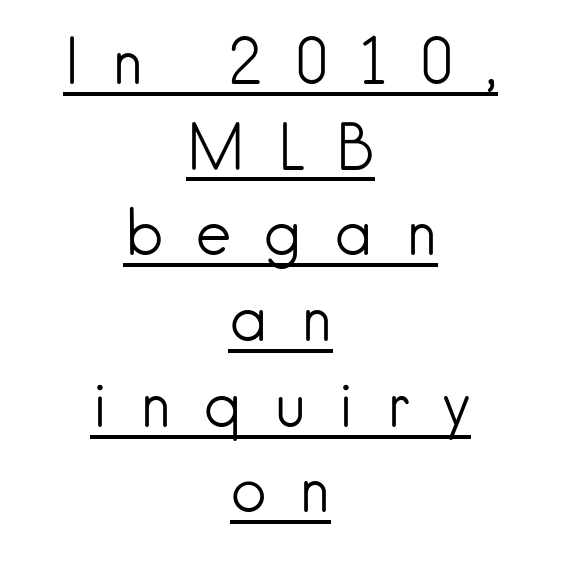
Q: Is the text bold? A: No.
Q: Is the text italic (slanted)? A: No, it is upright.
Q: Is the typeface a serif or a sans-serif typeface? A: Sans-serif.
Q: Is the text underlined? A: Yes.
Q: How is the paragraph aligned? A: Centered.
Q: Is the spacing between letters normal or unusually wide? A: Unusually wide.
Q: Is the spacing between lines tight, normal or loose? A: Normal.
Q: Width (condensed, normal, or wide)? A: Normal.
Q: Stroke contrast? A: Low.
Q: x-height? A: Small.
Q: Monospaced? A: No.
